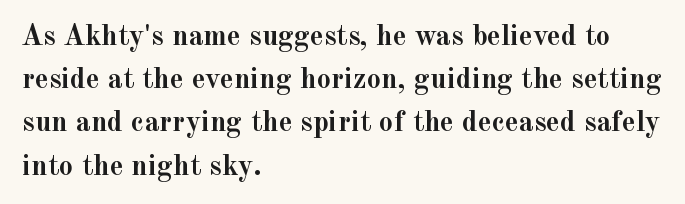
The image shows 29 px semibold serif type, upright; set left-aligned, normal line spacing (1.49x), normal letter spacing, not underlined; a small x-height.
